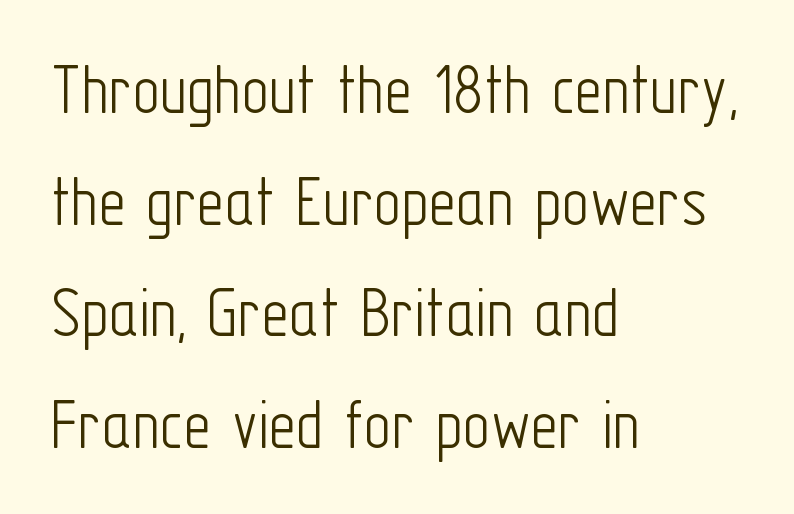
A student would call this left alignment; a typographer would say flush left, rag right. A typesetter would call this leading conventional body-copy spacing. Characters follow at the spacing the type designer built in. Only glyphs here, with clear space below each row. Counters stay open thanks to moderate or lighter strokes.
